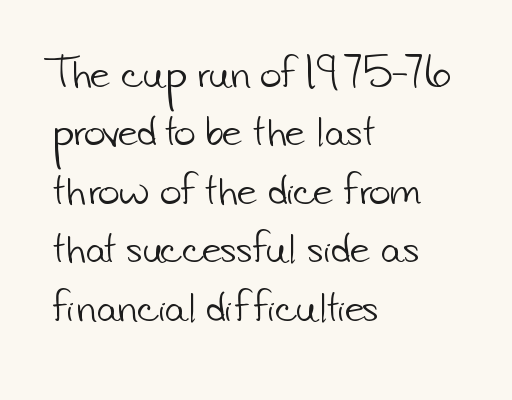
Q: Is the text bold? A: No.
Q: Is the typeface a serif or a sans-serif typeface? A: Sans-serif.
Q: Is the text underlined? A: No.
Q: How is the paragraph aligned? A: Left-aligned.
Q: Is the spacing between letters normal or unusually wide? A: Normal.
Q: Is the spacing between lines tight, normal or loose? A: Normal.
Q: Width (condensed, normal, or wide)? A: Normal.
Q: Stroke contrast? A: Low.
Q: x-height? A: Small.
Q: Monospaced? A: No.
